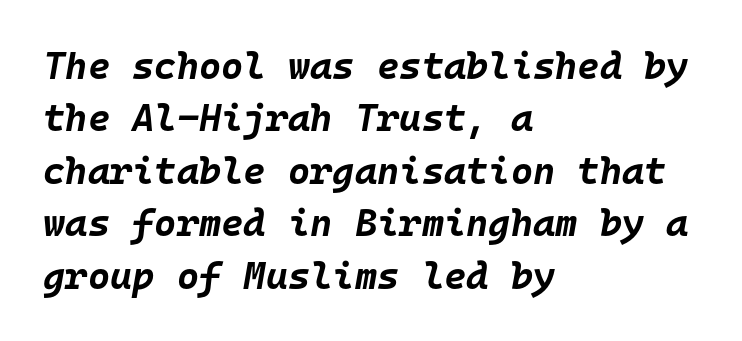
Q: Is the text bold? A: Yes.
Q: Is the text italic (slanted)? A: Yes, it leans right by about 10 degrees.
Q: Is the text underlined? A: No.
Q: How is the paragraph aligned? A: Left-aligned.
Q: Is the spacing between letters normal or unusually wide? A: Normal.
Q: Is the spacing between lines tight, normal or loose? A: Normal.
Q: Width (condensed, normal, or wide)? A: Normal.
Q: Stroke contrast? A: Low.
Q: x-height? A: Large.
Q: Monospaced? A: Yes.
